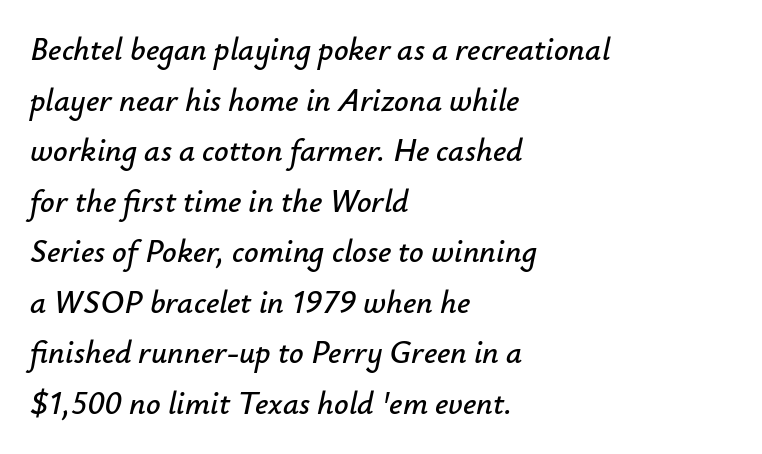
Q: Is the text italic (slanted)? A: Yes, it leans right by about 12 degrees.
Q: Is the text underlined? A: No.
Q: How is the paragraph aligned? A: Left-aligned.
Q: Is the spacing between letters normal or unusually wide? A: Normal.
Q: Is the spacing between lines tight, normal or loose? A: Normal.
Q: Width (condensed, normal, or wide)? A: Normal.
Q: Stroke contrast? A: Low.
Q: x-height? A: Small.
Q: Monospaced? A: No.
